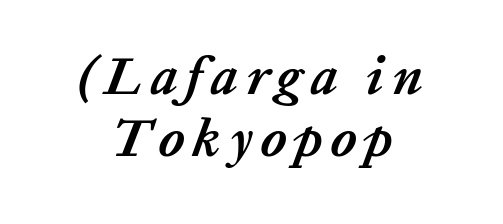
Check the space under the baseline: it is left empty. Italic: yes, the glyphs are oblique. These lines are rendered in a variable-pitch font. Heavy, bold letterforms.
